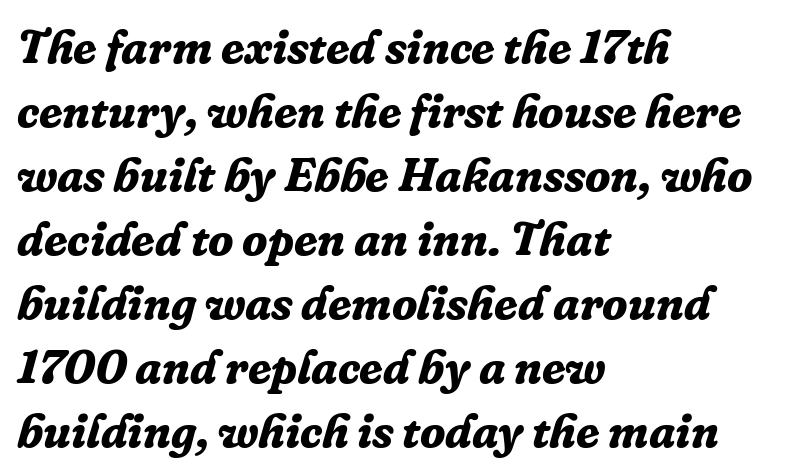
This sample keeps an unexceptional amount of space between lines. Think of a printed novel: that variable character pitch is what you see here. I'd call this a serif setting — the letters wear small feet. Caption: standard tracking, unaltered. Stroke thickness is high; the sample reads as a true bold.
